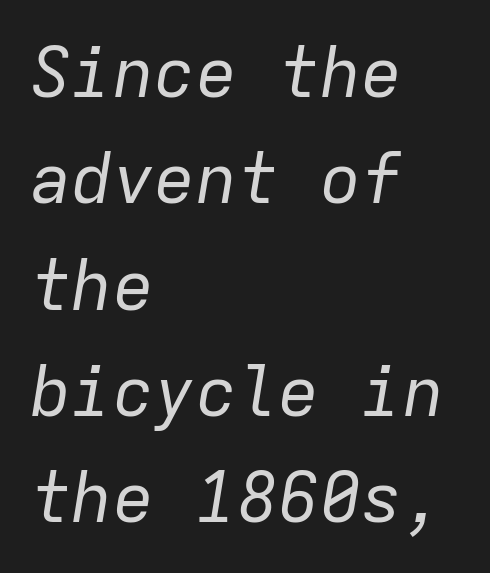
The passage shown is not bold in any degree. Is the letter spacing exaggerated? No — it looks like the ordinary default. Note the uniform advance width — an 'i' takes as much space as an 'm'. Evenly set lines give the paragraph a standard silhouette. Unmarked baselines from the first word to the last.
